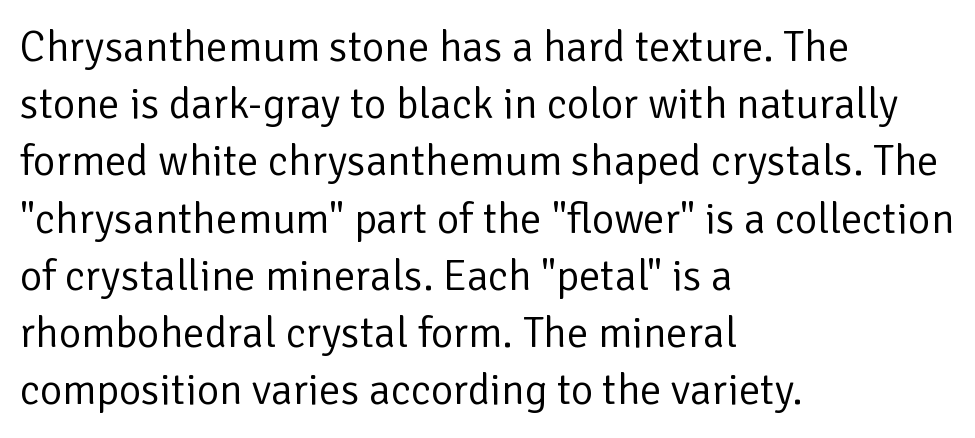
{"serif": "no", "italic": "no", "bold": "no", "weight": "regular", "width": "normal", "stroke_contrast": "low", "x_height": "medium", "monospaced": "no", "underline": "no", "align": "left", "line_spacing": "normal", "line_spacing_ratio": 1.33, "letter_spacing": "normal", "letter_spacing_em": 0.0, "glyph_px": 43}
